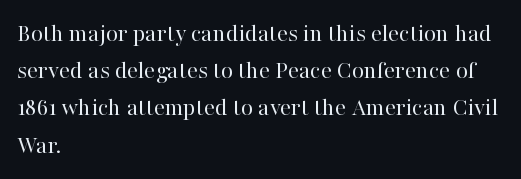
The rendering anchors every line to the left-hand side. A clean baseline with only descenders dipping below it. No chunkiness to these letters — they're not bold. Leading matches the norm, producing a regular column. Ascenders rise straight up at ninety degrees. Nobody touched the tracking dial on this one.
